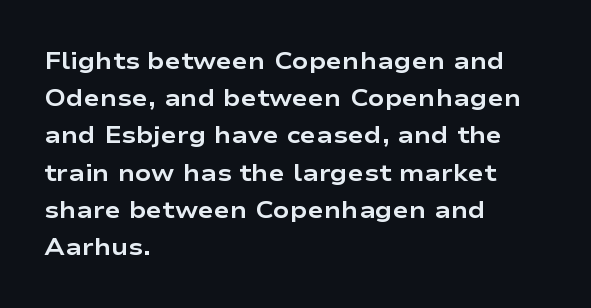
The passage shown has conventional tracking throughout. Underline: absent. The lines in this sample share a left origin and differ only in where they stop. These lines carry a lot of weight — the face is fully bold. Leading: standard. Characters remain perfectly vertical along every line.
